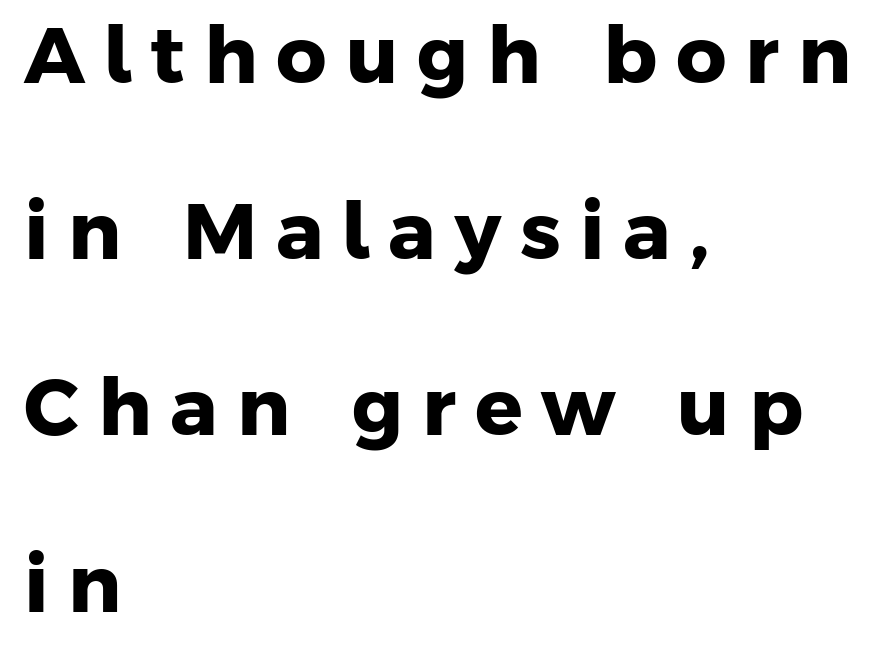
Q: Is the text bold? A: Yes.
Q: Is the typeface a serif or a sans-serif typeface? A: Sans-serif.
Q: Is the text underlined? A: No.
Q: How is the paragraph aligned? A: Left-aligned.
Q: Is the spacing between letters normal or unusually wide? A: Unusually wide.
Q: Is the spacing between lines tight, normal or loose? A: Loose.
Q: Width (condensed, normal, or wide)? A: Normal.
Q: Stroke contrast? A: Low.
Q: x-height? A: Medium.
Q: Monospaced? A: No.
